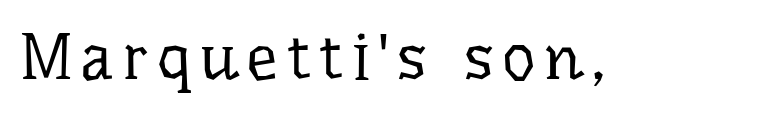
No word sits above an underline. The font sits on the lighter half of the weight spectrum, regular included. Varying glyph widths throughout — classic text-font behaviour. Italic: no, the glyphs are upright roman. What kind of face is this? One with serifs.
